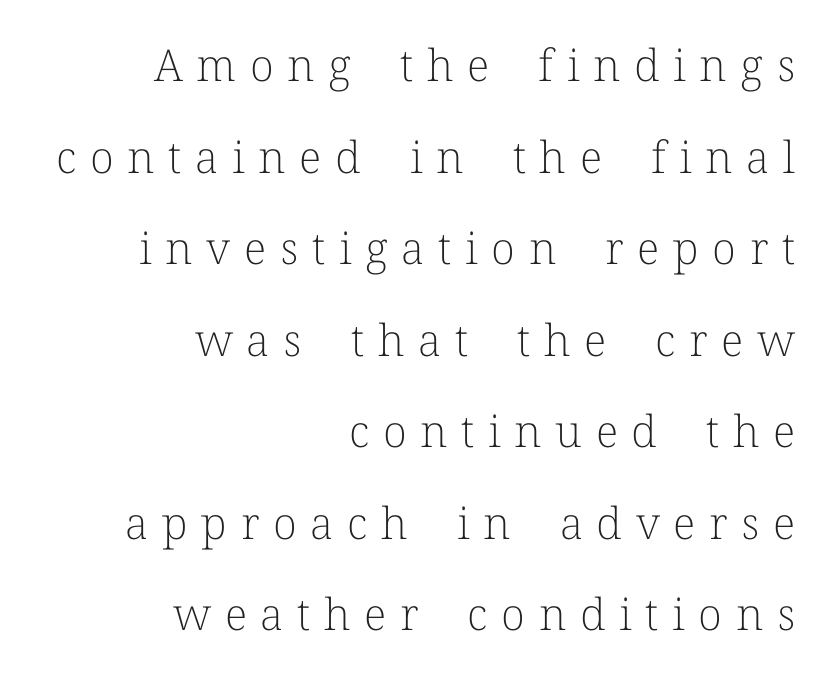
{"serif": "yes", "italic": "no", "bold": "no", "weight": "light", "width": "normal", "stroke_contrast": "low", "x_height": "medium", "monospaced": "no", "underline": "no", "align": "right", "line_spacing": "loose", "line_spacing_ratio": 2.08, "letter_spacing": "wide", "letter_spacing_em": 0.31, "glyph_px": 44}
